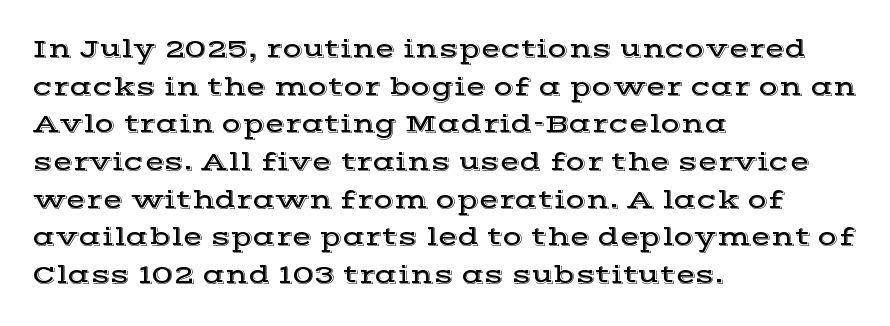
Which margin do the lines hug? The left one — the right edge is uneven. This sample uses plain, unmodified letter spacing. Glance below the letters and you will spot only blank space. Baseline-to-baseline distance is the conventional proportion of letter height.
